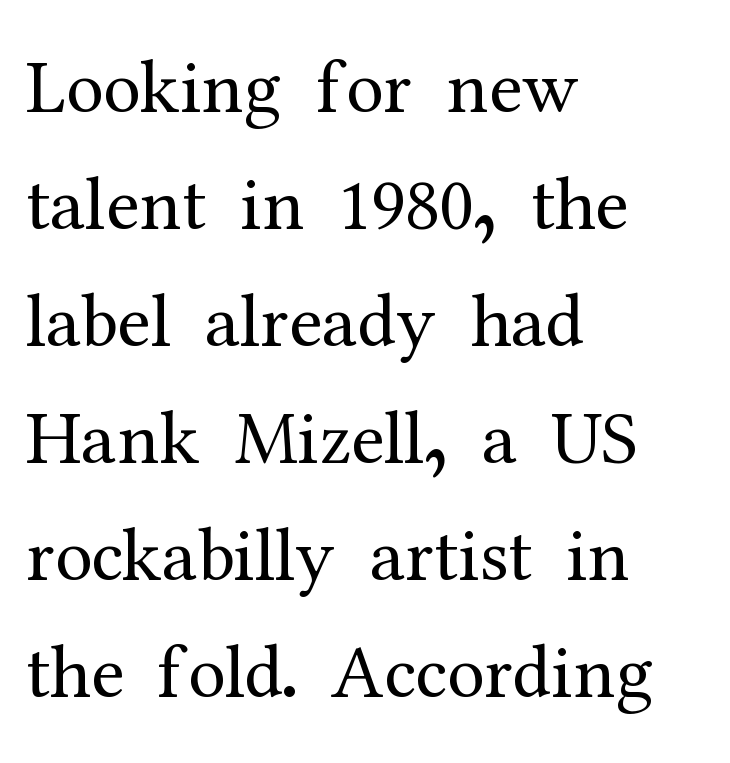
{"serif": "yes", "italic": "no", "bold": "no", "weight": "regular", "width": "normal", "stroke_contrast": "medium", "x_height": "medium", "monospaced": "no", "underline": "no", "align": "left", "line_spacing": "normal", "line_spacing_ratio": 1.54, "letter_spacing": "normal", "letter_spacing_em": 0.0, "glyph_px": 76}
